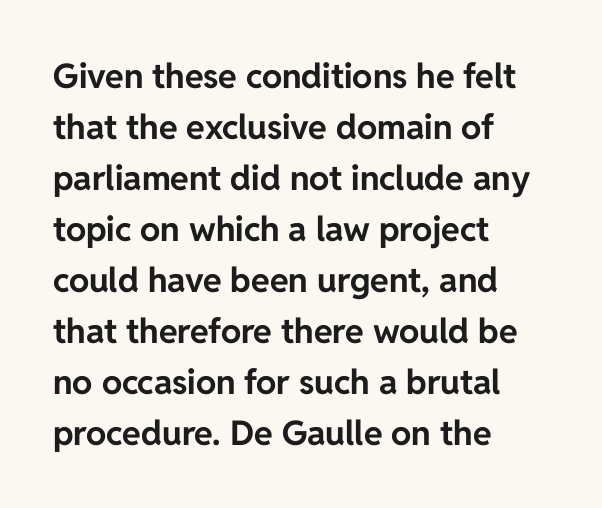
{"serif": "no", "italic": "no", "bold": "yes", "weight": "bold", "width": "normal", "stroke_contrast": "low", "x_height": "medium", "monospaced": "no", "underline": "no", "align": "left", "line_spacing": "normal", "line_spacing_ratio": 1.5, "letter_spacing": "normal", "letter_spacing_em": 0.0, "glyph_px": 34}
